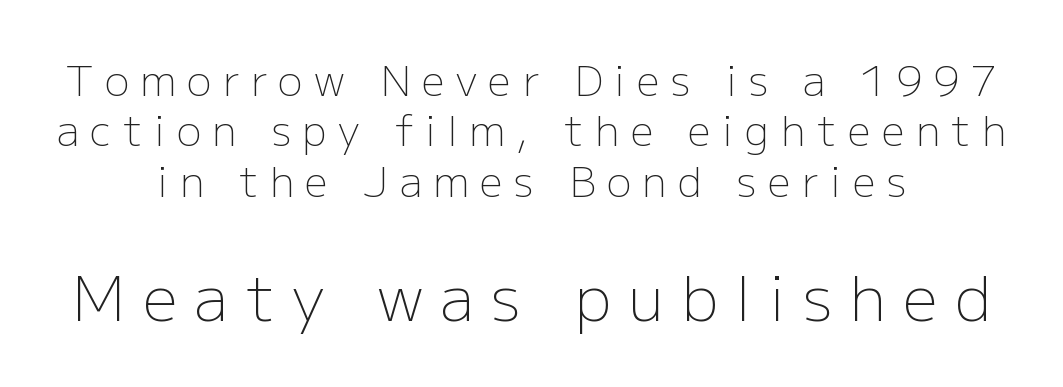
Style check: upright. Nothing sits at the stroke ends, so this counts as sans-serif. How are the letters spaced? Widely, with obvious added tracking. Vertical stems look standard width or narrower in stroke. Scale increases going downward across the two blocks. Looks like regular typesetting: each glyph gets only the width it needs.
